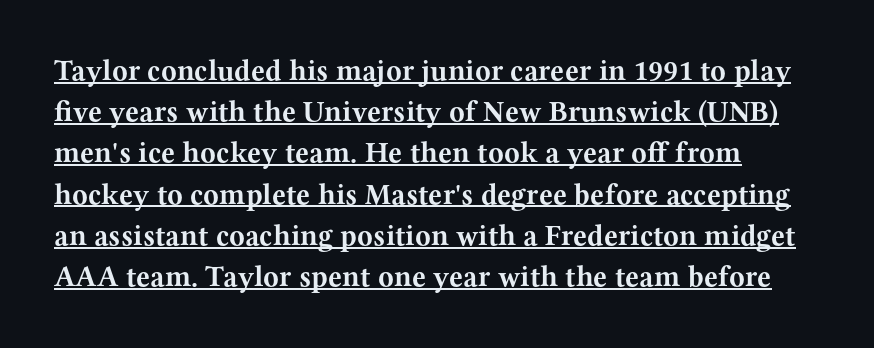
{"serif": "yes", "italic": "no", "bold": "yes", "weight": "bold", "width": "wide", "stroke_contrast": "medium", "x_height": "medium", "monospaced": "no", "underline": "yes", "align": "left", "line_spacing": "normal", "line_spacing_ratio": 1.42, "letter_spacing": "normal", "letter_spacing_em": 0.0, "glyph_px": 29}
